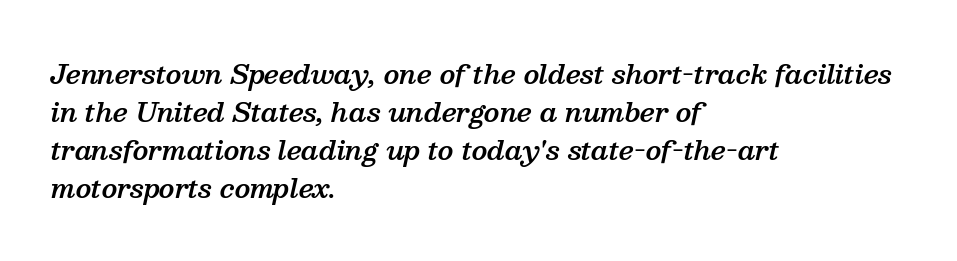
If you measured baseline to baseline, you'd find a middling distance. The baseline area is clear. Default kerning and tracking; the words read as compact shapes. When letters slant like this, we call the style italic.
